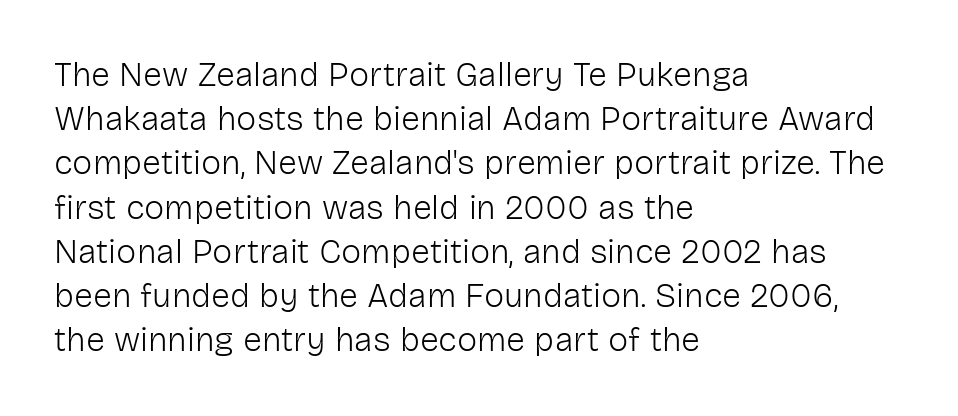
One-word summary of the alignment: left. Notice how the stems are strictly vertical — no italics here. Whoever set this chose a conventional vertical rhythm. Each stroke keeps to a modest, everyday thickness or less. Here the designer chose a conventional face with non-uniform glyph widths. The specimen omits any rule beneath the text block's lines.
